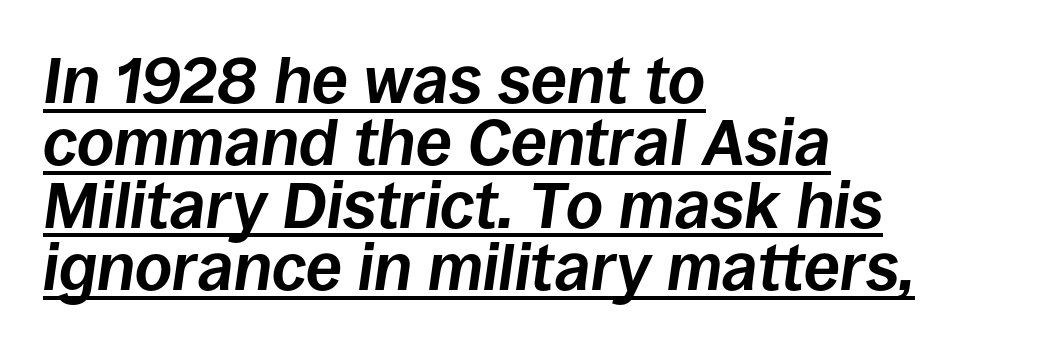
{"italic": "yes", "lean": "right", "slant_degrees": 8, "bold": "yes", "weight": "bold", "width": "normal", "stroke_contrast": "low", "x_height": "large", "monospaced": "no", "underline": "yes", "align": "left", "line_spacing": "tight", "line_spacing_ratio": 0.96, "letter_spacing": "normal", "letter_spacing_em": 0.0, "glyph_px": 65}
